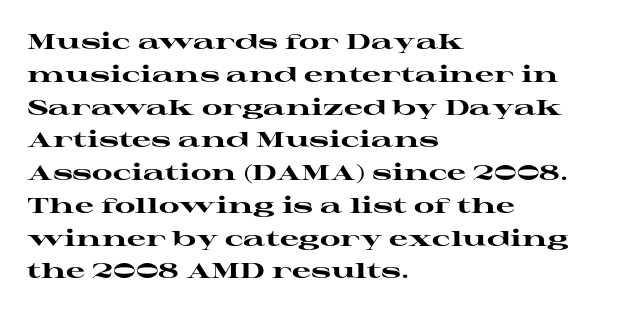
Weight check: bold — yes, fully. This rendering features lettering with no underline. This is the regular roman posture of the typeface. Is there much room between lines? A standard amount, neither cramped nor airy. No extra tracking has been applied to these lines. The rag falls on the right side of this text block.
